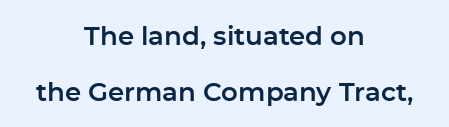
Tracking here is standard; glyphs follow each other at the usual distance. Check under the words: just untouched page. Upright lettering throughout. Which margin do the lines hug? Neither — every line sits in the middle.
